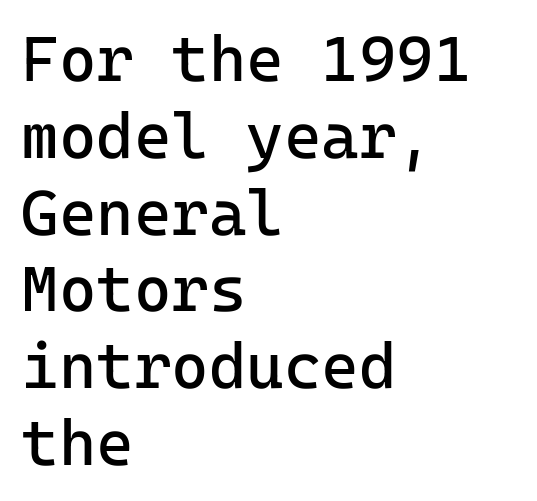
The image shows 64 px regular-weight sans-serif type, upright, monospaced; set left-aligned, line spacing 1.2x, normal letter spacing, not underlined; low stroke contrast and a medium x-height.
